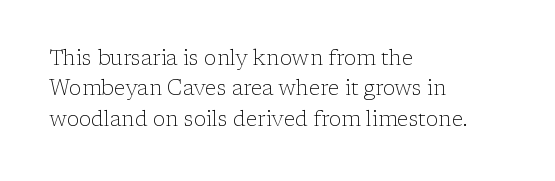
The image shows 21 px text type, upright; set left-aligned, normal line spacing (1.45x), normal letter spacing, not underlined.
